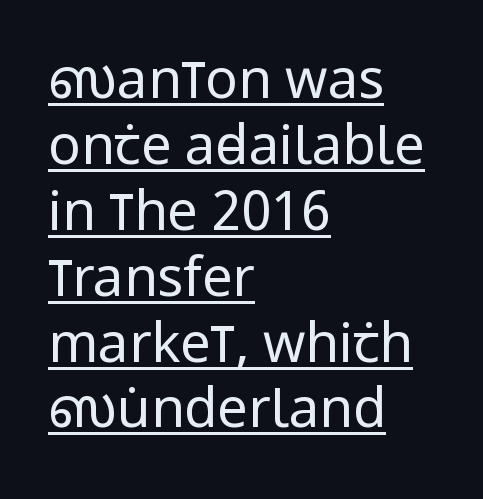
Ink coverage per letter is moderate at most. This rendering leaves character spacing at its baseline value. This sample has the flowing, uneven cadence of proportional lettering. This rendering features underlined lettering.
